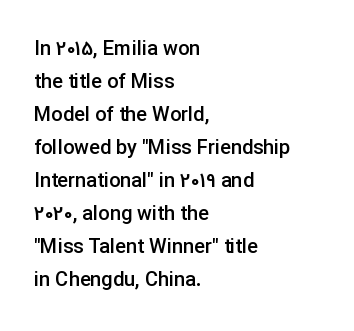
Summary of weight: moderately heavy, a semibold. Posture: straight, roman, zero tilt. The foot of each line stays bare and open. Left-aligned paragraph, ragged on the right.
